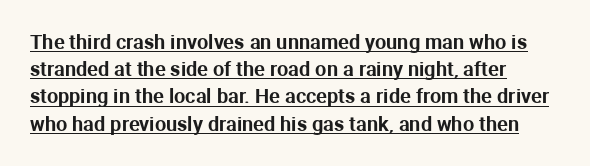
Unlike italic type, these characters show no tilt at all. Underlined type. Horizontal bands of white between lines are of average thickness. There is no visible air inserted between adjacent glyphs. Every row of glyphs begins at an identical x-position on the left.
